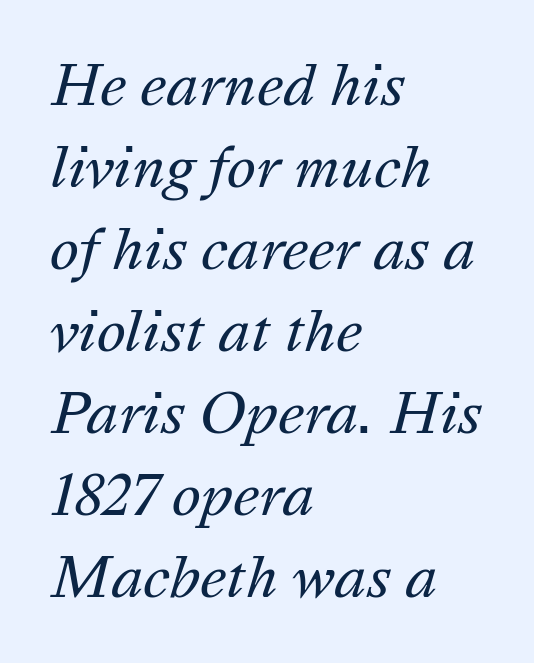
The image shows 55 px regular-weight type, italic (leaning right); set left-aligned, normal line spacing (1.49x), normal letter spacing, not underlined; medium stroke contrast and a medium x-height.
